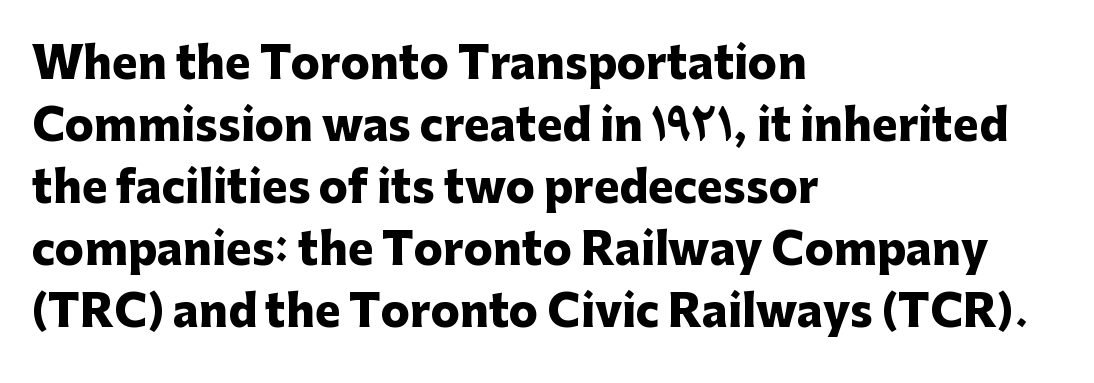
Q: Is the text bold? A: Yes.
Q: Is the text italic (slanted)? A: No, it is upright.
Q: Is the typeface a serif or a sans-serif typeface? A: Sans-serif.
Q: Is the text underlined? A: No.
Q: How is the paragraph aligned? A: Left-aligned.
Q: Is the spacing between letters normal or unusually wide? A: Normal.
Q: Is the spacing between lines tight, normal or loose? A: Normal.
Q: Width (condensed, normal, or wide)? A: Normal.
Q: Stroke contrast? A: Low.
Q: x-height? A: Medium.
Q: Monospaced? A: No.
